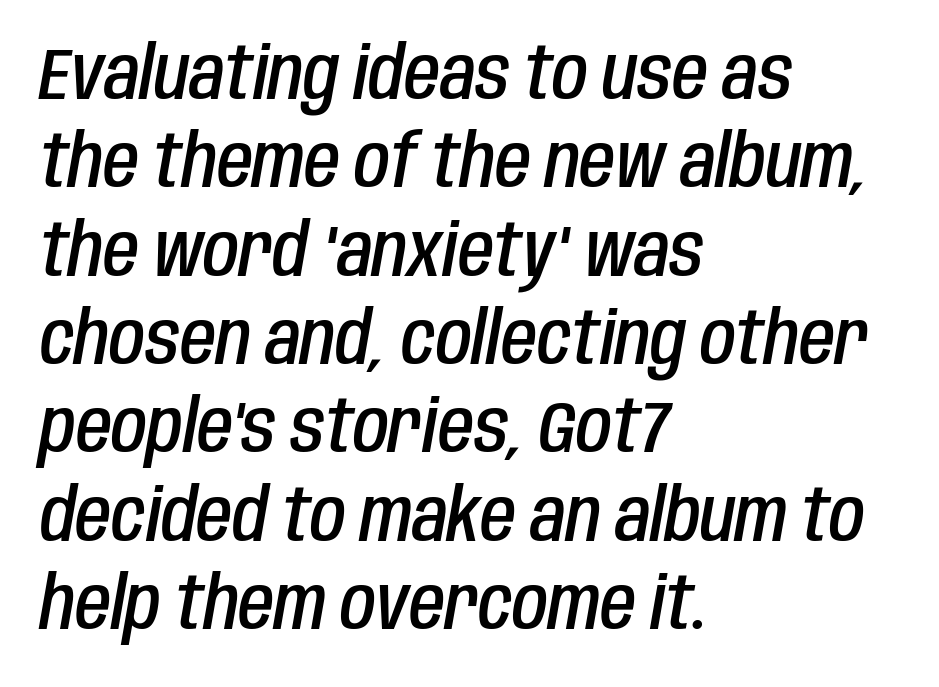
Q: Is the text bold? A: Semi-bold.
Q: Is the text italic (slanted)? A: Yes, it leans right by about 10 degrees.
Q: Is the text underlined? A: No.
Q: How is the paragraph aligned? A: Left-aligned.
Q: Is the spacing between letters normal or unusually wide? A: Normal.
Q: Width (condensed, normal, or wide)? A: Condensed.
Q: Stroke contrast? A: Low.
Q: x-height? A: Large.
Q: Monospaced? A: No.
